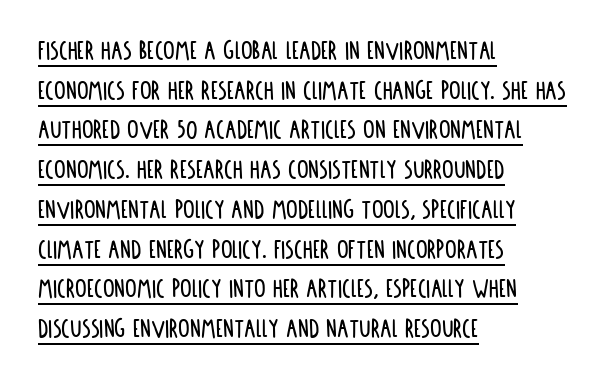
The image shows 29 px condensed sans-serif type, upright; set left-aligned, normal line spacing (1.37x), normal letter spacing, underlined; low stroke contrast and a large x-height.
